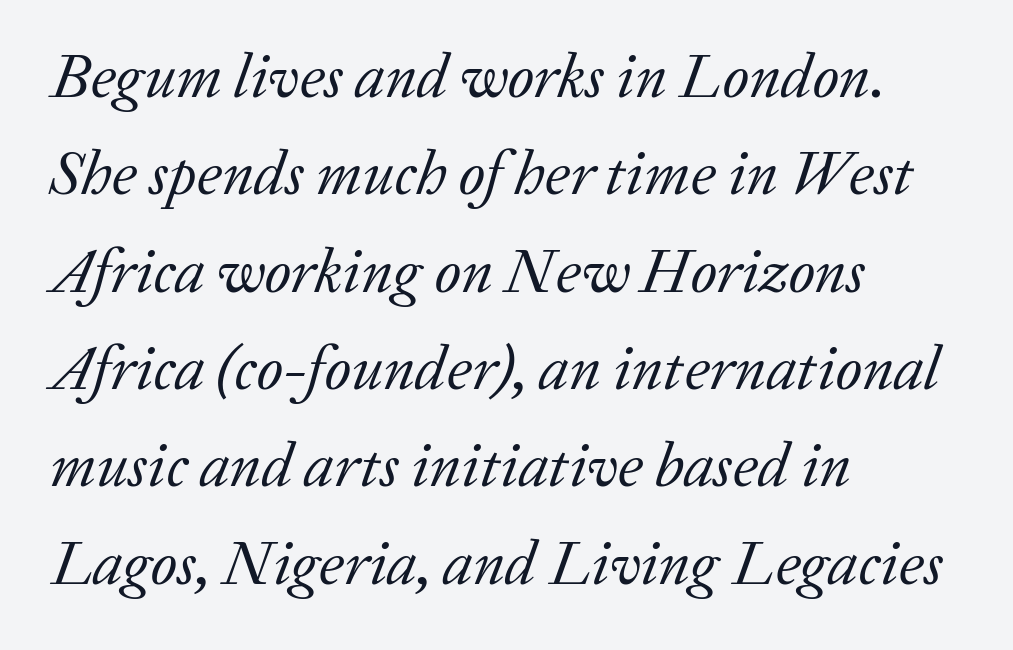
{"serif": "yes", "italic": "yes", "lean": "right", "slant_degrees": 20, "bold": "no", "weight": "regular", "width": "normal", "stroke_contrast": "low", "x_height": "medium", "monospaced": "no", "underline": "no", "align": "left", "line_spacing": "normal", "line_spacing_ratio": 1.57, "letter_spacing": "normal", "letter_spacing_em": 0.0, "glyph_px": 62}
